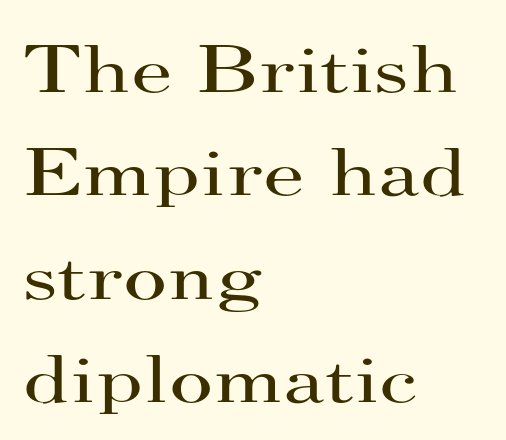
The image shows 68 px regular-weight, wide serif type, upright; set left-aligned, normal line spacing (1.52x), normal letter spacing, not underlined; high stroke contrast and a small x-height.
